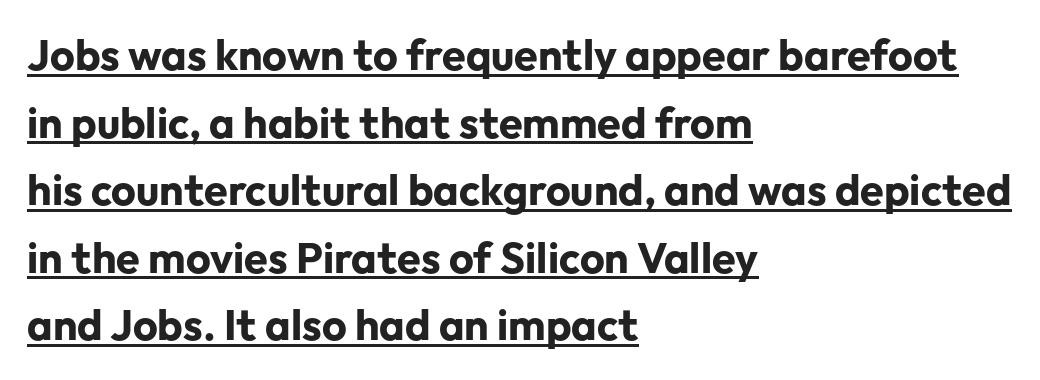
Q: Is the text bold? A: Yes.
Q: Is the text italic (slanted)? A: No, it is upright.
Q: Is the typeface a serif or a sans-serif typeface? A: Sans-serif.
Q: Is the text underlined? A: Yes.
Q: How is the paragraph aligned? A: Left-aligned.
Q: Is the spacing between letters normal or unusually wide? A: Normal.
Q: Is the spacing between lines tight, normal or loose? A: Normal.
Q: Width (condensed, normal, or wide)? A: Normal.
Q: Stroke contrast? A: Low.
Q: x-height? A: Medium.
Q: Monospaced? A: No.
